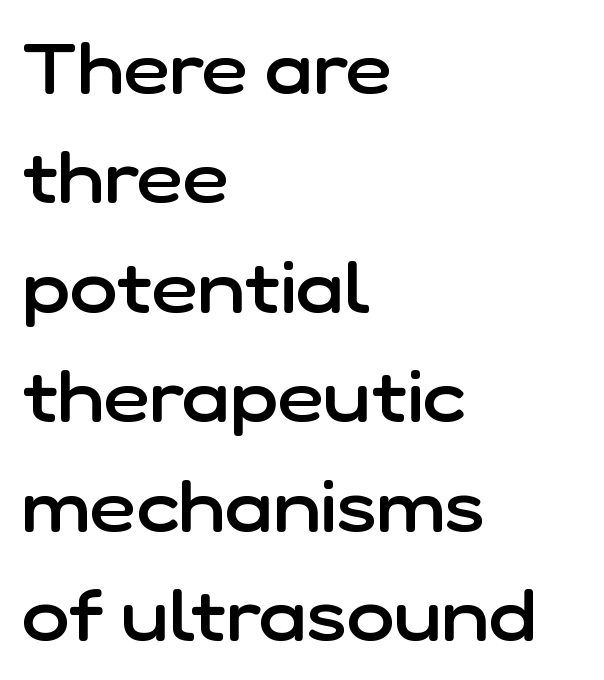
{"serif": "no", "italic": "no", "bold": "semi", "weight": "semibold", "width": "normal", "stroke_contrast": "low", "x_height": "medium", "monospaced": "no", "underline": "no", "align": "left", "line_spacing": "normal", "line_spacing_ratio": 1.52, "letter_spacing": "normal", "letter_spacing_em": 0.0, "glyph_px": 72}
